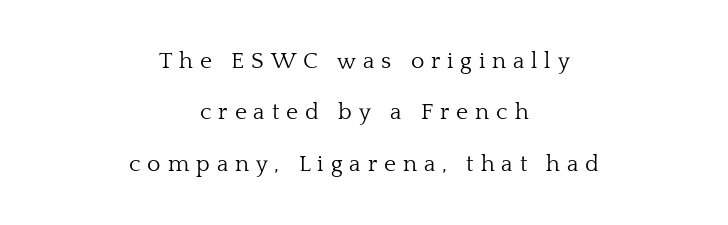
Q: Is the text bold? A: No.
Q: Is the text italic (slanted)? A: No, it is upright.
Q: Is the text underlined? A: No.
Q: How is the paragraph aligned? A: Centered.
Q: Is the spacing between letters normal or unusually wide? A: Unusually wide.
Q: Is the spacing between lines tight, normal or loose? A: Loose.
